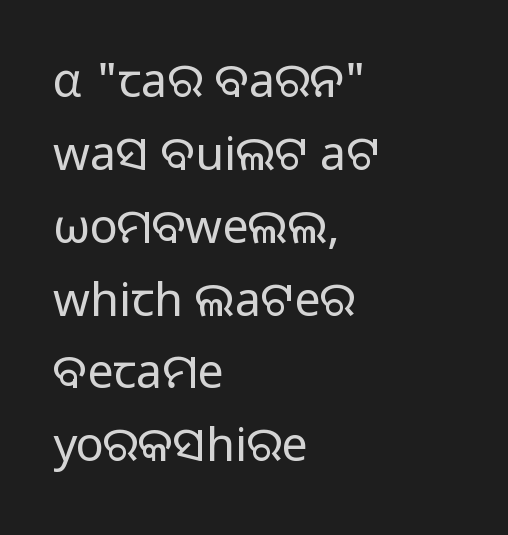
The image shows 47 px regular-weight sans-serif type, upright; set left-aligned, normal line spacing (1.55x), normal letter spacing, not underlined; low stroke contrast and a medium x-height.
